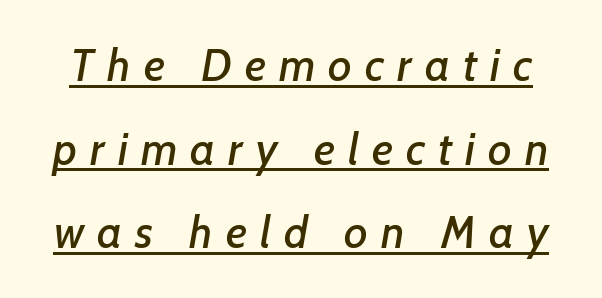
The image shows 45 px sans-serif type; set line spacing 1.86x, unusually wide letter spacing (+0.29 em), underlined; low stroke contrast and a medium x-height.
